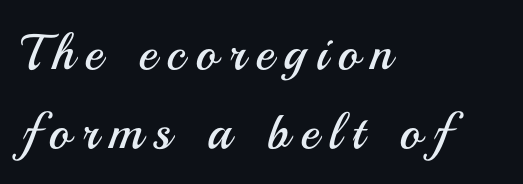
The image shows 50 px regular-weight sans-serif type; set left-aligned, normal line spacing (1.58x), unusually wide letter spacing (+0.21 em), not underlined; medium stroke contrast and a small x-height.
